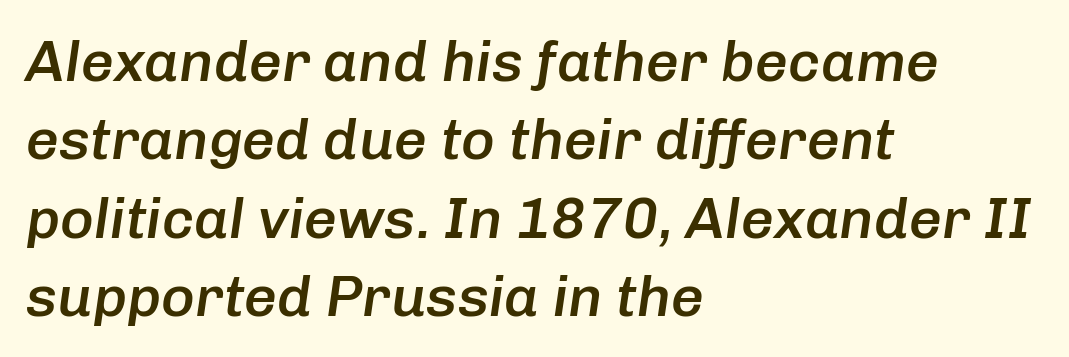
Rule under the text: the space is simply empty. Look at the stroke-to-counter ratio: somewhat heavy, a semibold. Looks like regular typesetting: each glyph gets only the width it needs. There's an unmistakable incline to the writing here.
